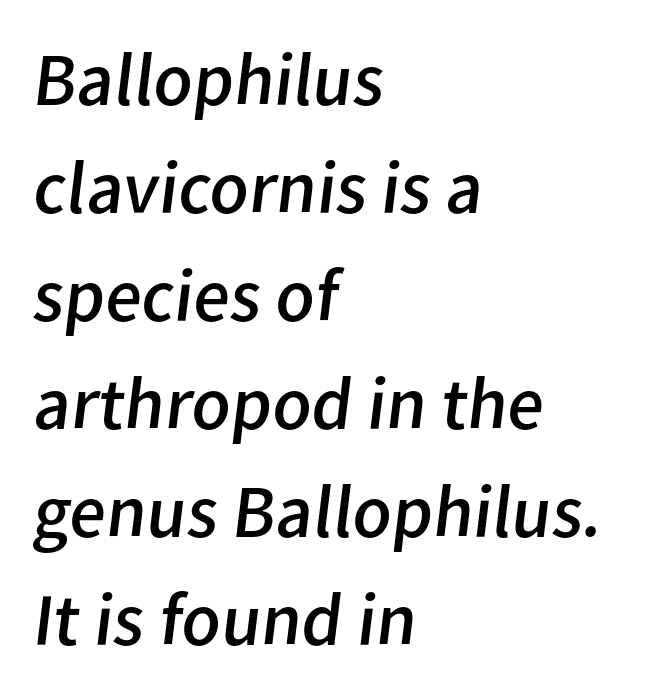
Horizontal bands of white between lines are of average thickness. Is this a sans? Yes — the strokes have no serifs. Honestly, the letter spacing is just normal — you wouldn't notice it. Here the designer chose a conventional face with non-uniform glyph widths.
